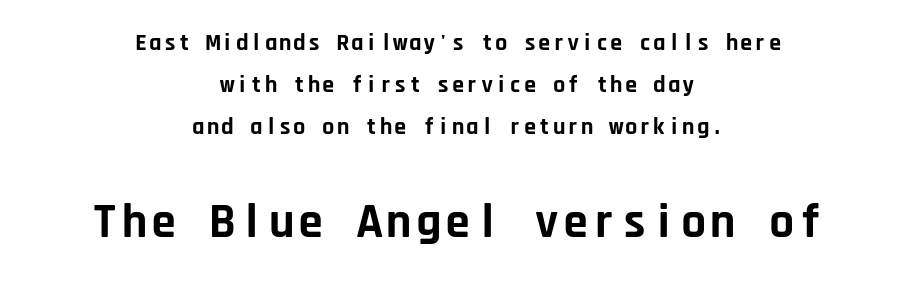
The image shows 49 px bold sans-serif type, upright, monospaced; set centered, line spacing 1.74x, normal letter spacing, not underlined; the second (bottom) block is 2.04x larger; low stroke contrast and a large x-height.
